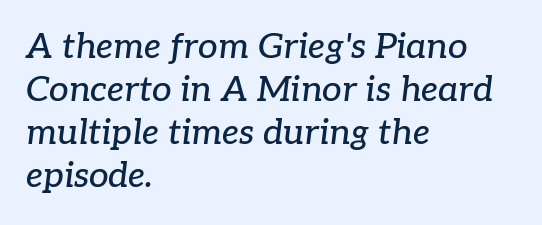
{"serif": "yes", "italic": "yes", "lean": "right", "slant_degrees": 7, "width": "normal", "stroke_contrast": "low", "x_height": "medium", "monospaced": "no", "underline": "no", "align": "left", "line_spacing_ratio": 1.23, "letter_spacing": "normal", "letter_spacing_em": 0.0, "glyph_px": 35}
